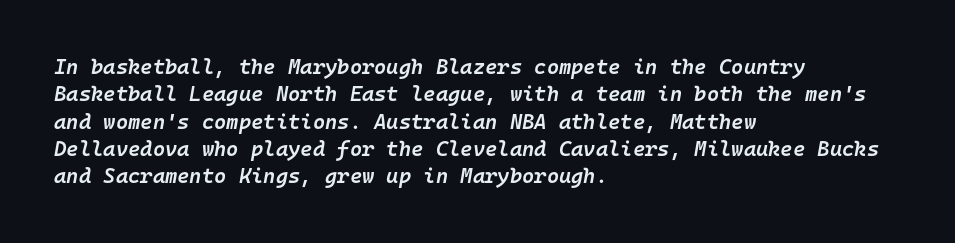
{"italic": "yes", "lean": "right", "slant_degrees": 10, "bold": "semi", "underline": "no", "align": "left", "line_spacing": "normal", "line_spacing_ratio": 1.3, "letter_spacing": "normal", "letter_spacing_em": 0.0, "glyph_px": 21}
